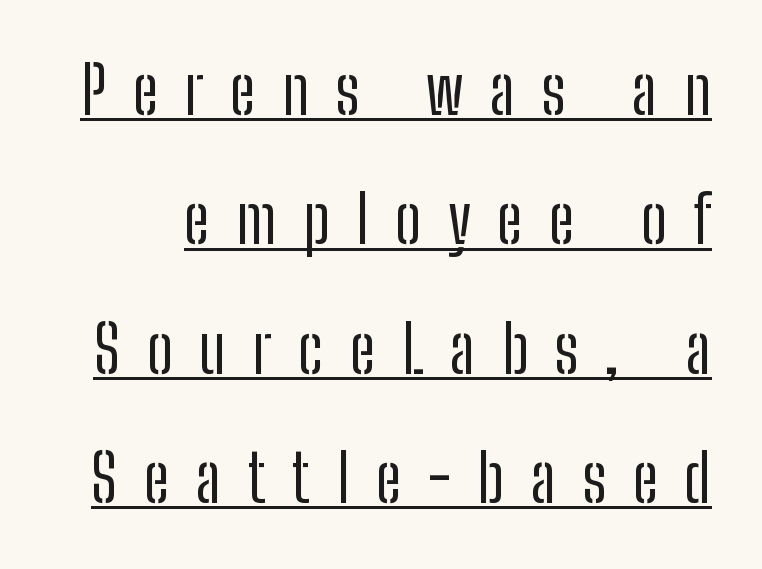
The image shows 65 px regular-weight, condensed sans-serif type, upright; set loose line spacing (1.99x), unusually wide letter spacing (+0.41 em), underlined; low stroke contrast and a medium x-height.
